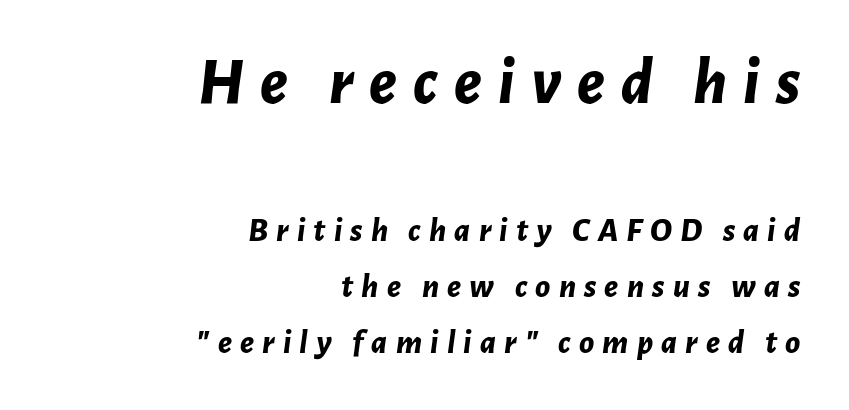
Plenty of ink on the page — the face is bold. Here the first block reads like a headline and the second like body copy. Would a proofreader flag this as italicized? Yes. The space beneath each line is pristine and unruled. Compared with typical body copy, the letter spacing here is much looser. Each letter keeps its own natural width here, so spacing adapts to shape.
